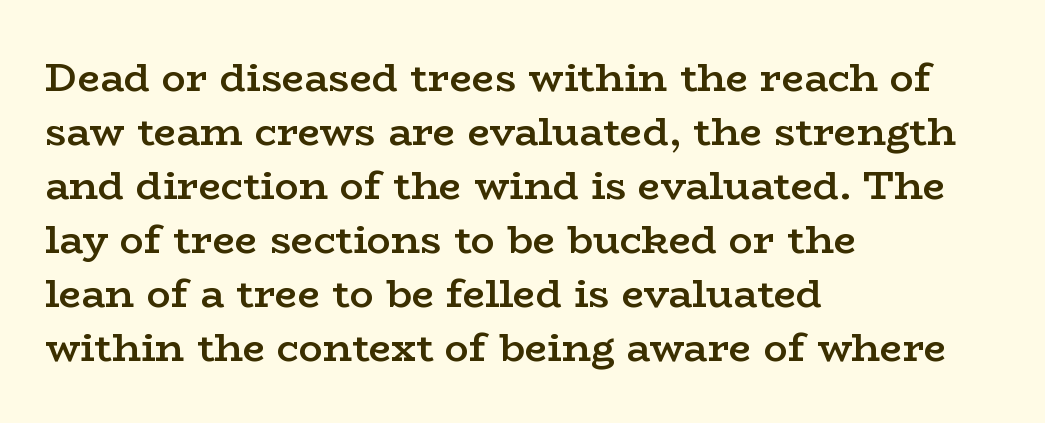
Q: Is the text bold? A: Semi-bold.
Q: Is the text italic (slanted)? A: No, it is upright.
Q: Is the typeface a serif or a sans-serif typeface? A: Serif.
Q: Is the text underlined? A: No.
Q: How is the paragraph aligned? A: Left-aligned.
Q: Is the spacing between letters normal or unusually wide? A: Normal.
Q: Is the spacing between lines tight, normal or loose? A: Normal.
Q: Width (condensed, normal, or wide)? A: Wide.
Q: Stroke contrast? A: Low.
Q: x-height? A: Medium.
Q: Monospaced? A: No.
